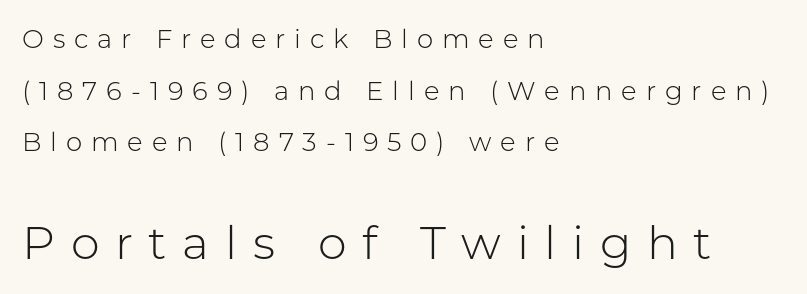
Q: Is the text bold? A: No.
Q: Is the text italic (slanted)? A: No, it is upright.
Q: Is the typeface a serif or a sans-serif typeface? A: Sans-serif.
Q: Is the text underlined? A: No.
Q: How is the paragraph aligned? A: Left-aligned.
Q: Is the spacing between letters normal or unusually wide? A: Unusually wide.
Q: Is the spacing between lines tight, normal or loose? A: Loose.
Q: Which block of text is set in a larger size, the first (top) or the second (bottom)? A: The second (bottom) one.
Q: Width (condensed, normal, or wide)? A: Normal.
Q: Stroke contrast? A: Low.
Q: x-height? A: Medium.
Q: Monospaced? A: No.
